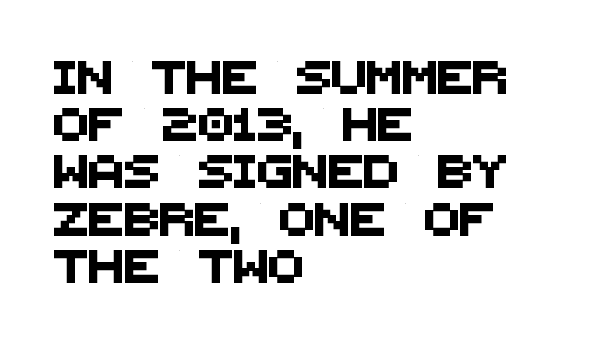
The image shows 33 px sans-serif type; set left-aligned, normal line spacing (1.43x), normal letter spacing, not underlined; medium stroke contrast and a large x-height.
